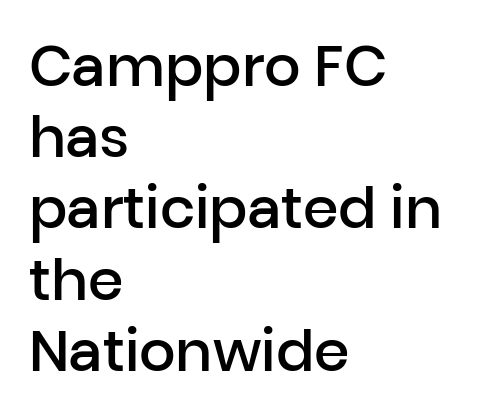
The letters stand upright; this is a roman face. Decoration check: the copy has no underline. Stems and bowls a touch heavier than normal — semibold. A typesetter would label this face a sans. These lines are set flush left with a ragged right edge.
